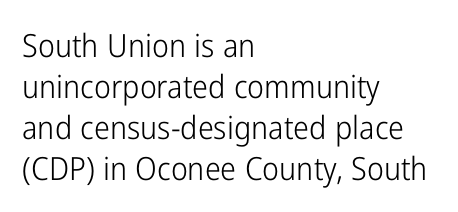
{"serif": "no", "italic": "no", "bold": "no", "weight": "light", "width": "condensed", "stroke_contrast": "low", "x_height": "medium", "monospaced": "no", "underline": "no", "align": "left", "line_spacing": "normal", "line_spacing_ratio": 1.28, "letter_spacing": "normal", "letter_spacing_em": 0.0, "glyph_px": 32}
